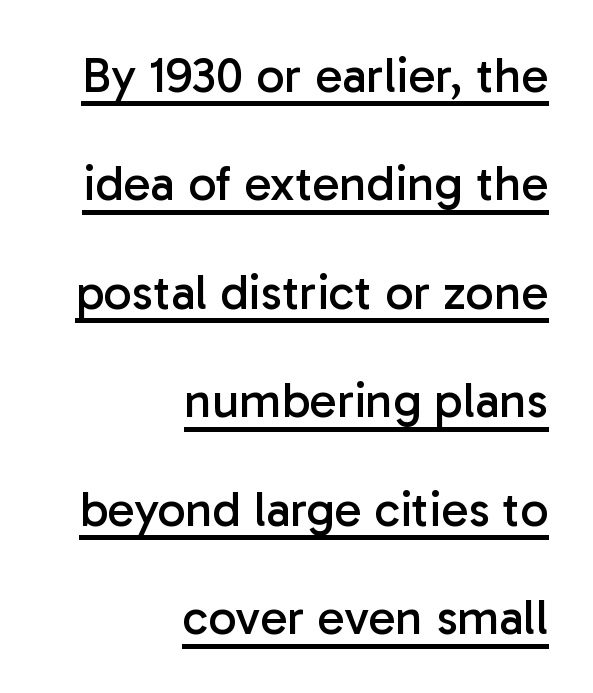
Is this a sans? Yes — the strokes have no serifs. Do the characters align in a grid? No, the font is proportional. This is underlined copy, the kind a proofreader might mark for attention. Airy leading. Compared with a typical body face, this is equally light or lighter still.
